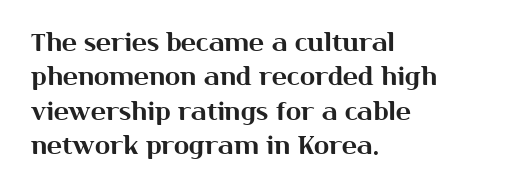
Q: Is the text italic (slanted)? A: No, it is upright.
Q: Is the text underlined? A: No.
Q: How is the paragraph aligned? A: Left-aligned.
Q: Is the spacing between letters normal or unusually wide? A: Normal.
Q: Is the spacing between lines tight, normal or loose? A: Normal.
